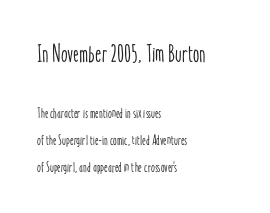
The image shows 24 px text type, upright; set left-aligned, loose line spacing (1.93x), normal letter spacing, not underlined; the first (top) block is 1.71x larger.
